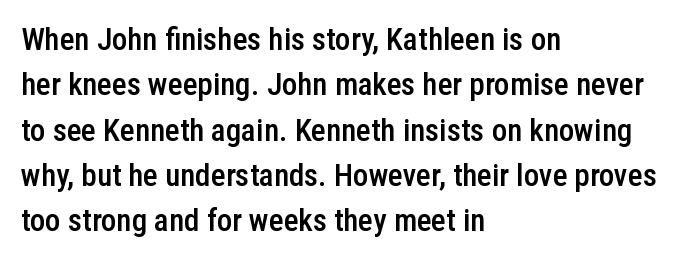
Q: Is the text bold? A: Semi-bold.
Q: Is the text italic (slanted)? A: No, it is upright.
Q: Is the typeface a serif or a sans-serif typeface? A: Sans-serif.
Q: Is the text underlined? A: No.
Q: How is the paragraph aligned? A: Left-aligned.
Q: Is the spacing between letters normal or unusually wide? A: Normal.
Q: Is the spacing between lines tight, normal or loose? A: Normal.
Q: Width (condensed, normal, or wide)? A: Condensed.
Q: Stroke contrast? A: Low.
Q: x-height? A: Medium.
Q: Monospaced? A: No.
